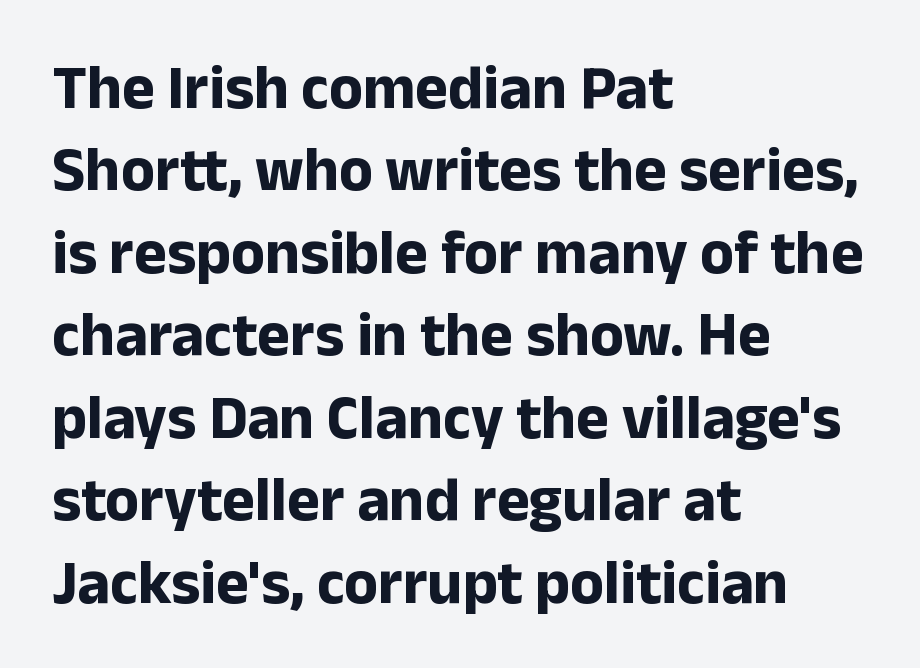
The typeface chosen for these lines omits serifs. The sample has been set heavy, in full bold. Spacing between characters is what you'd get straight out of the box. Upright lettering throughout. Descenders hang freely into open space.
